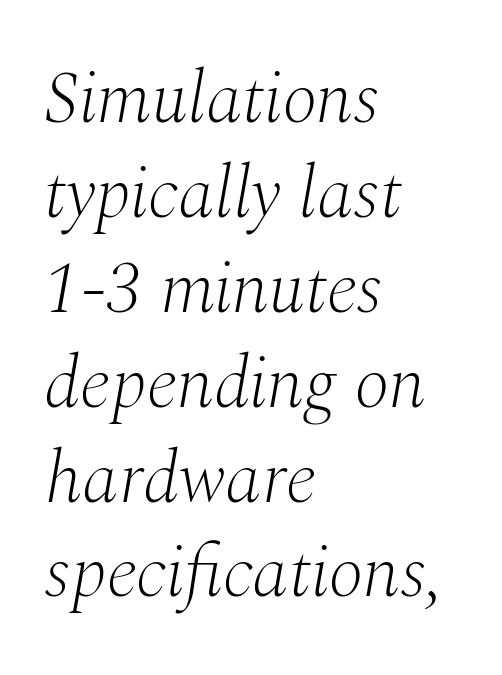
Notice how descenders clear the ascenders below comfortably — that's standard leading. This rendering uses left alignment, leaving the right contour irregular. The rendering applies a slant to the glyphs. Little horizontal feet cap the strokes, marking this as serif type. Each row of text sits above clean, open space. Character widths vary here, with narrow letters taking less room than wide ones.
